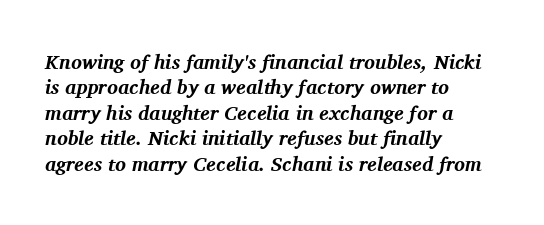
{"italic": "yes", "lean": "right", "slant_degrees": 11, "bold": "yes", "underline": "no", "align": "left", "line_spacing": "normal", "line_spacing_ratio": 1.27, "letter_spacing": "normal", "letter_spacing_em": 0.0, "glyph_px": 20}
